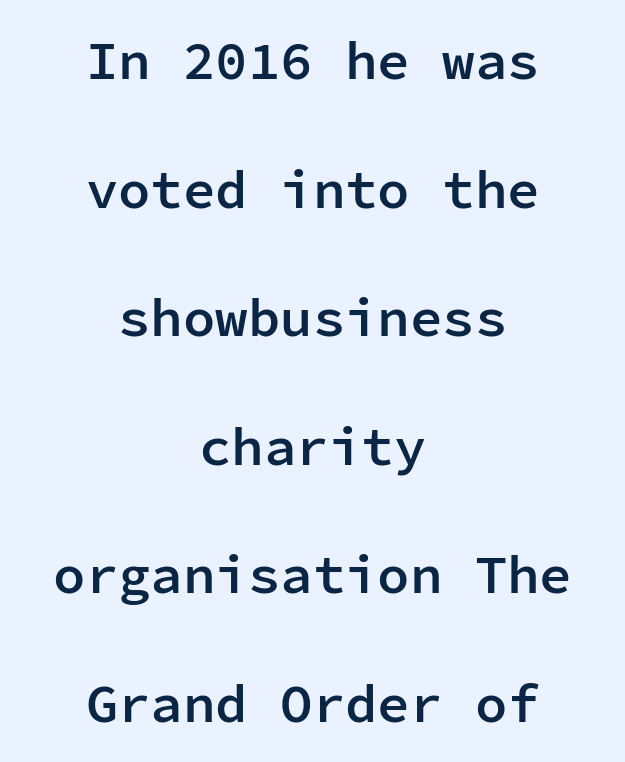
Italic? Not at all — the glyphs are vertical. No extra tracking has been applied to these lines. The space directly below the letters is spotless. Compared with a flush-left layout, this one balances lines on the center instead. Grotesque or geometric, the face here clearly has no serifs.
